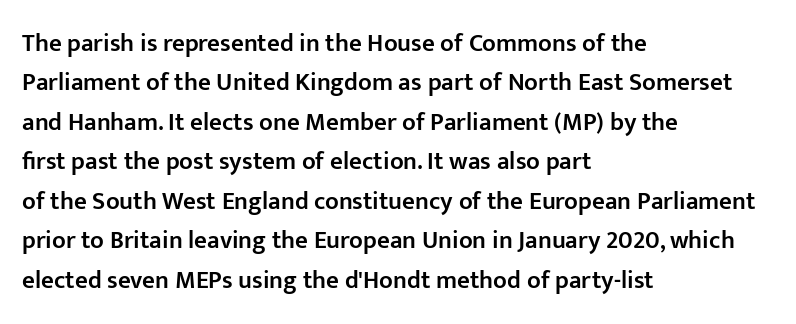
{"italic": "no", "bold": "semi", "underline": "no", "align": "left", "line_spacing": "normal", "line_spacing_ratio": 1.58, "letter_spacing": "normal", "letter_spacing_em": 0.0, "glyph_px": 25}
